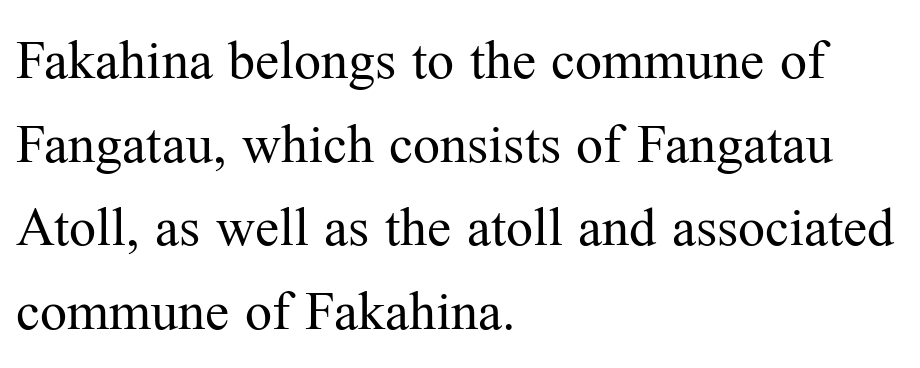
The foot of each line stays bare and open. Serifs: yes, visible at the terminals of the letterforms. Compared with typical paragraphs, the rows here are spaced about the same. Stroke thickness stays within the range of a standard reading face or lighter. When letters stand straight like this, we call the style roman or upright.
